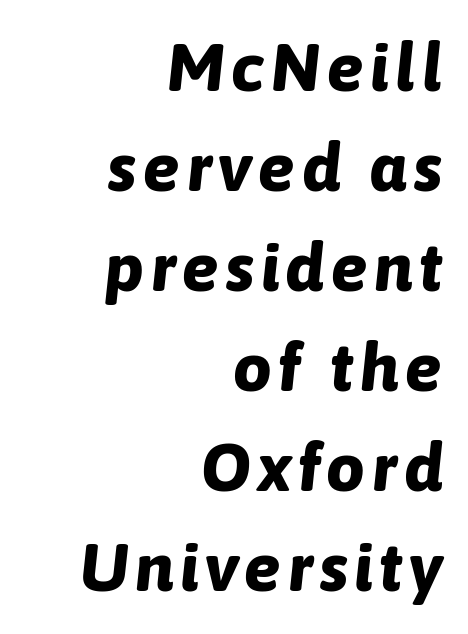
Q: Is the text bold? A: Yes.
Q: Is the text italic (slanted)? A: Yes, it leans right by about 6 degrees.
Q: Is the text underlined? A: No.
Q: How is the paragraph aligned? A: Right-aligned.
Q: Is the spacing between lines tight, normal or loose? A: Normal.
Q: Width (condensed, normal, or wide)? A: Normal.
Q: Stroke contrast? A: Low.
Q: x-height? A: Medium.
Q: Monospaced? A: No.
